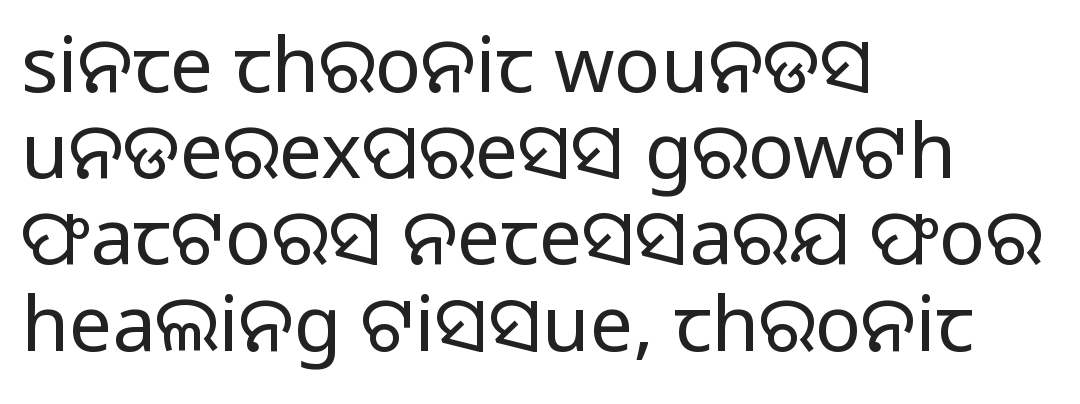
{"serif": "no", "italic": "no", "bold": "no", "weight": "regular", "width": "normal", "stroke_contrast": "low", "x_height": "medium", "monospaced": "no", "underline": "no", "align": "left", "line_spacing": "tight", "line_spacing_ratio": 1.12, "letter_spacing": "normal", "letter_spacing_em": 0.0, "glyph_px": 77}
